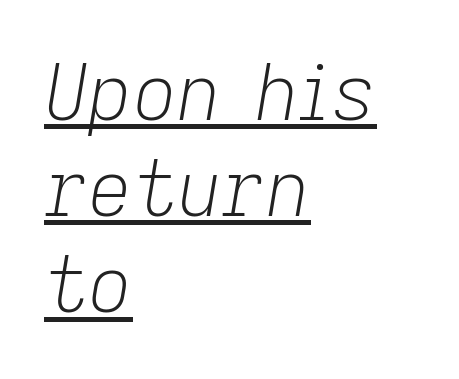
Q: Is the text bold? A: No.
Q: Is the text italic (slanted)? A: Yes, it leans right by about 9 degrees.
Q: Is the text underlined? A: Yes.
Q: How is the paragraph aligned? A: Left-aligned.
Q: Is the spacing between letters normal or unusually wide? A: Normal.
Q: Is the spacing between lines tight, normal or loose? A: Normal.
Q: Width (condensed, normal, or wide)? A: Normal.
Q: Stroke contrast? A: Low.
Q: x-height? A: Medium.
Q: Monospaced? A: No.
